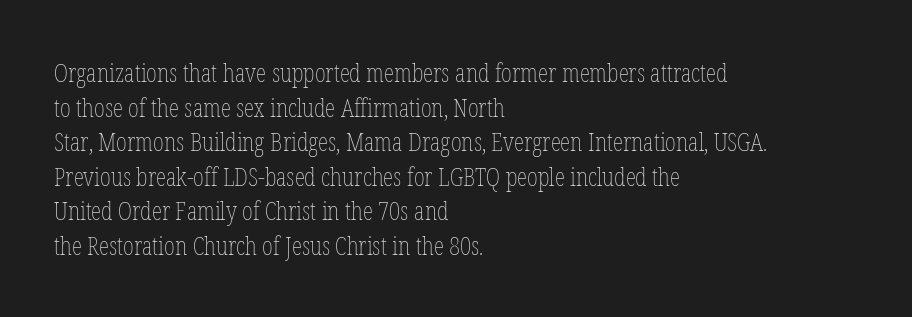
The image shows 26 px text type, upright; set left-aligned, normal line spacing (1.33x), normal letter spacing, not underlined.
